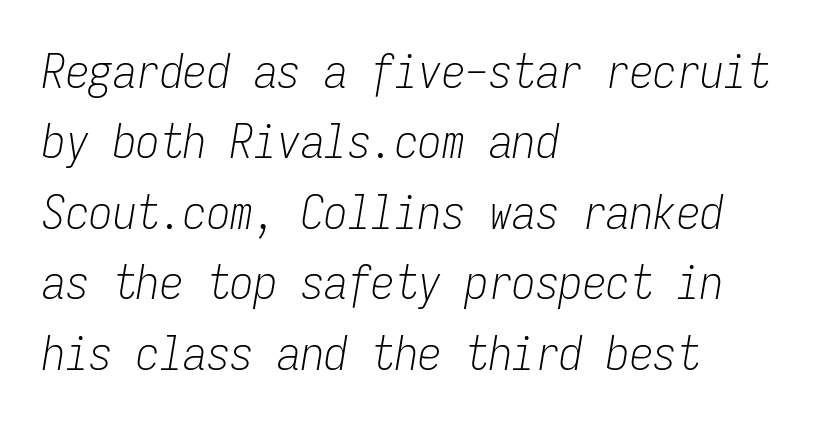
The image shows 47 px light, condensed type, italic (leaning right), monospaced; set left-aligned, normal line spacing (1.5x), normal letter spacing, not underlined; low stroke contrast and a medium x-height.
